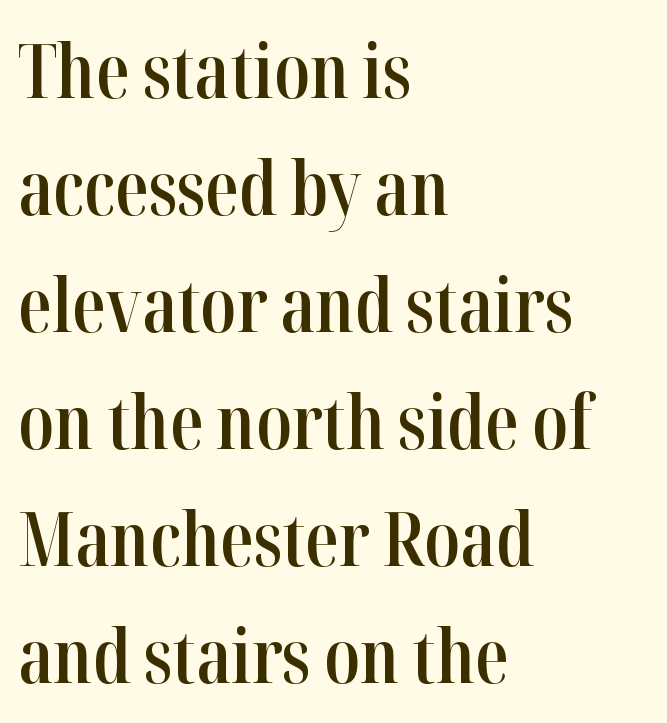
The area under the type is left untouched. Firm but not heavy-handed strokes: this text is semibold. Varying glyph widths throughout — classic text-font behaviour. The letters carry serifs — small finishing strokes at the ends of their stems. The passage shown has conventional tracking throughout. This rendering uses left alignment, leaving the right contour irregular.
